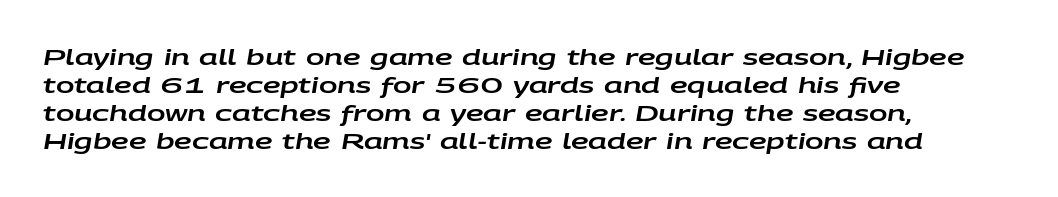
{"italic": "yes", "lean": "right", "slant_degrees": 9, "underline": "no", "align": "left", "line_spacing": "normal", "line_spacing_ratio": 1.27, "letter_spacing": "normal", "letter_spacing_em": 0.0, "glyph_px": 22}
